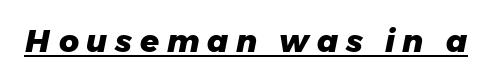
{"italic": "yes", "lean": "right", "slant_degrees": 11, "bold": "yes", "weight": "heavy", "width": "normal", "stroke_contrast": "low", "x_height": "medium", "monospaced": "no", "underline": "yes", "letter_spacing": "wide", "letter_spacing_em": 0.25, "glyph_px": 31}
